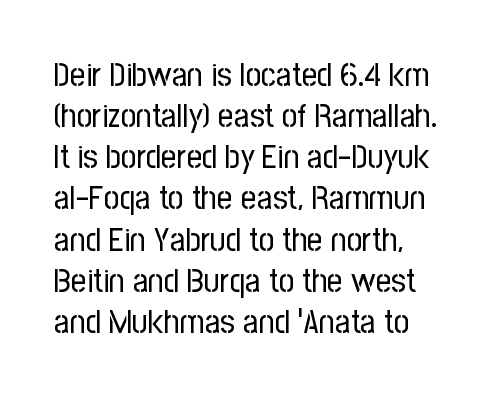
The image shows 34 px regular-weight, condensed sans-serif type, upright; set left-aligned, line spacing 1.21x, normal letter spacing, not underlined; low stroke contrast and a medium x-height.
